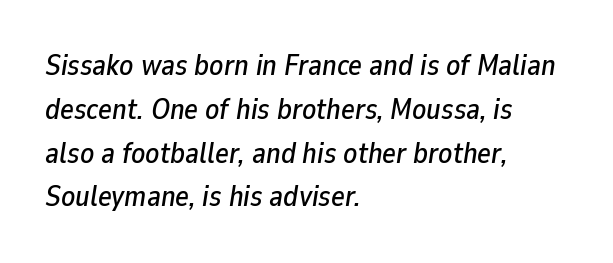
The image shows 29 px text type, italic (leaning right); set left-aligned, normal line spacing (1.51x), normal letter spacing, not underlined; low stroke contrast and a medium x-height.
